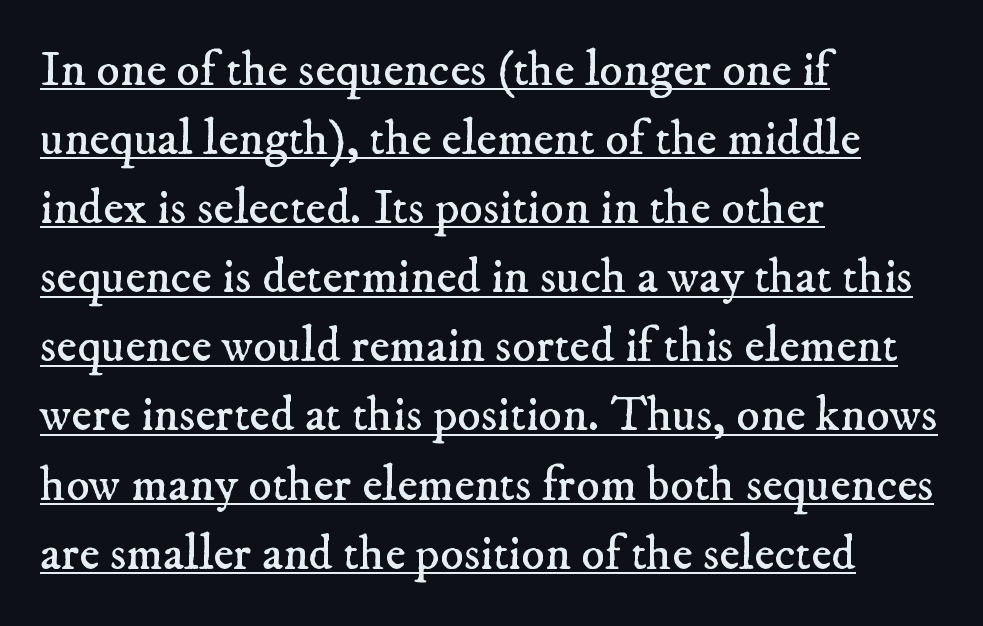
Q: Is the text bold? A: No.
Q: Is the typeface a serif or a sans-serif typeface? A: Serif.
Q: Is the text underlined? A: Yes.
Q: How is the paragraph aligned? A: Left-aligned.
Q: Is the spacing between letters normal or unusually wide? A: Normal.
Q: Is the spacing between lines tight, normal or loose? A: Normal.
Q: Width (condensed, normal, or wide)? A: Normal.
Q: Stroke contrast? A: Low.
Q: x-height? A: Small.
Q: Monospaced? A: No.
